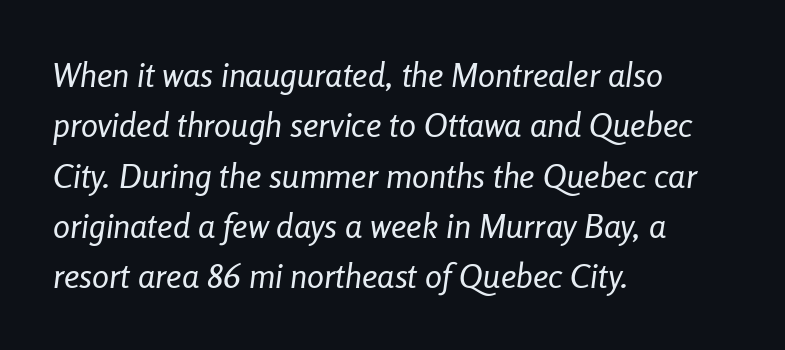
The words here are not underlined. Rows of type keep a routine distance in the vertical direction. Here the designer chose a conventional face with non-uniform glyph widths. In terms of letterspacing, this is plain default setting. Layout note: lines flush left.
